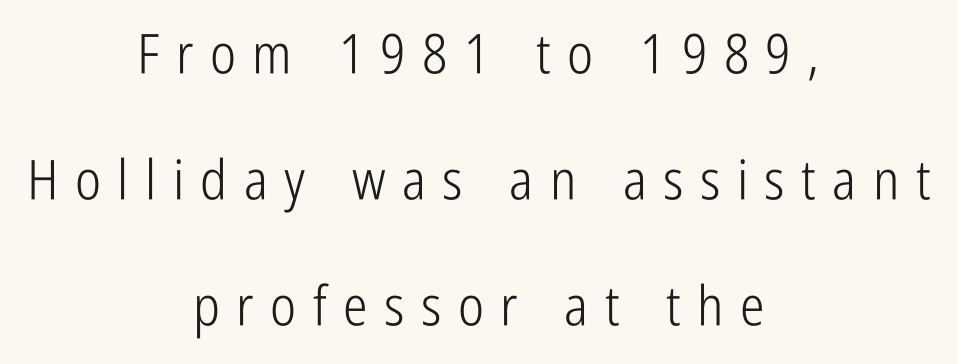
Q: Is the text bold? A: No.
Q: Is the text italic (slanted)? A: No, it is upright.
Q: Is the typeface a serif or a sans-serif typeface? A: Sans-serif.
Q: Is the text underlined? A: No.
Q: How is the paragraph aligned? A: Centered.
Q: Is the spacing between letters normal or unusually wide? A: Unusually wide.
Q: Is the spacing between lines tight, normal or loose? A: Loose.
Q: Width (condensed, normal, or wide)? A: Condensed.
Q: Stroke contrast? A: Low.
Q: x-height? A: Medium.
Q: Monospaced? A: No.
